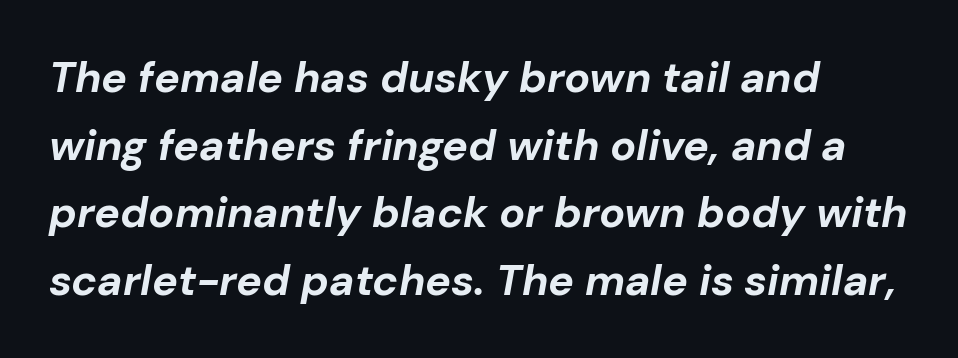
Q: Is the text bold? A: Yes.
Q: Is the text italic (slanted)? A: Yes, it leans right by about 10 degrees.
Q: Is the text underlined? A: No.
Q: How is the paragraph aligned? A: Left-aligned.
Q: Is the spacing between letters normal or unusually wide? A: Normal.
Q: Is the spacing between lines tight, normal or loose? A: Normal.
Q: Width (condensed, normal, or wide)? A: Normal.
Q: Stroke contrast? A: Low.
Q: x-height? A: Medium.
Q: Monospaced? A: No.
